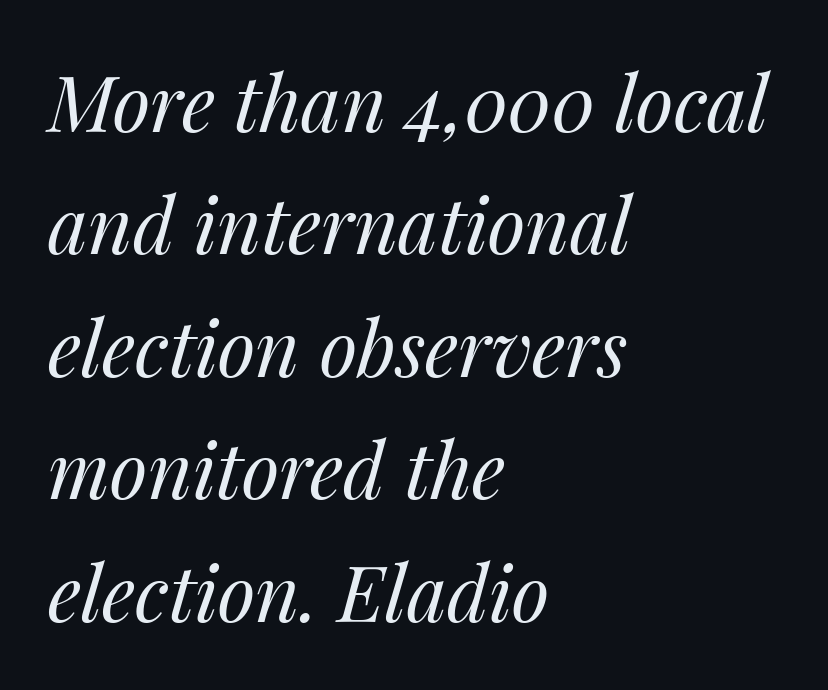
The image shows 77 px regular-weight type, italic (leaning right); set left-aligned, normal line spacing (1.59x), normal letter spacing, not underlined; medium stroke contrast and a medium x-height.
